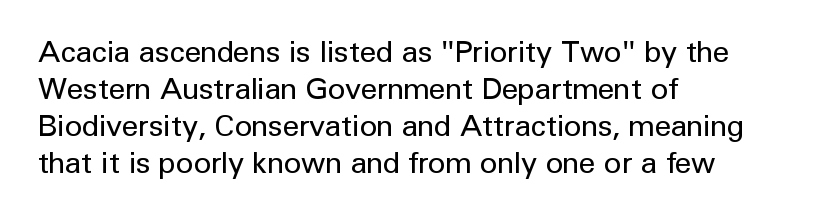
Descender tails drop into unmarked territory. The rendering shows plain stroke endings on the letterforms — a sans-serif design. Weight class: somewhere from thin through regular. No italicization has been applied; the sample stays upright.
